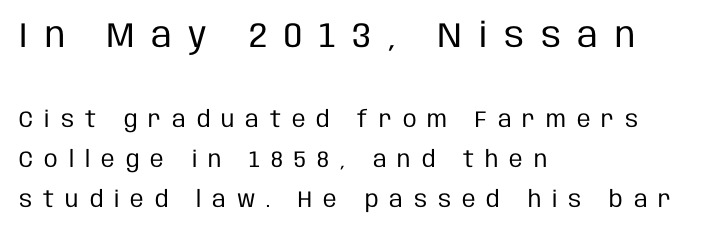
{"serif": "no", "italic": "no", "bold": "no", "weight": "regular", "width": "condensed", "stroke_contrast": "low", "x_height": "large", "monospaced": "no", "underline": "no", "align": "left", "line_spacing_ratio": 1.74, "letter_spacing": "wide", "letter_spacing_em": 0.48, "larger_block": "first", "size_ratio": 1.52, "glyph_px": 35}
